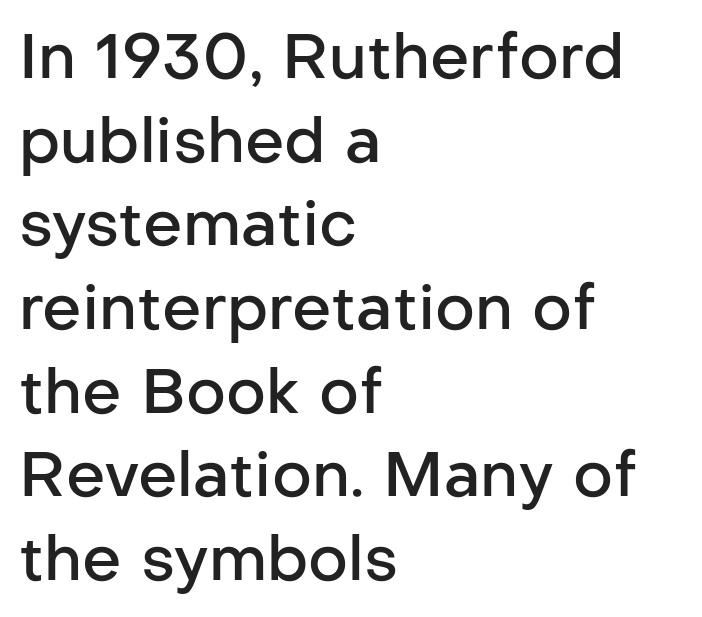
{"serif": "no", "italic": "no", "bold": "semi", "weight": "semibold", "width": "normal", "stroke_contrast": "low", "x_height": "medium", "monospaced": "no", "underline": "no", "align": "left", "line_spacing": "normal", "line_spacing_ratio": 1.35, "letter_spacing": "normal", "letter_spacing_em": 0.0, "glyph_px": 62}
